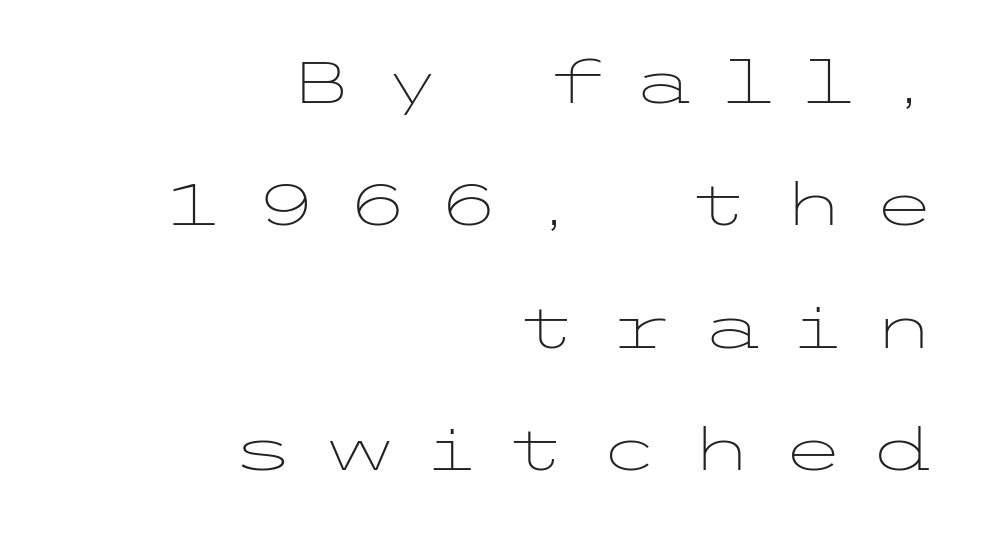
Q: Is the text bold? A: No.
Q: Is the text italic (slanted)? A: No, it is upright.
Q: Is the typeface a serif or a sans-serif typeface? A: Sans-serif.
Q: Is the text underlined? A: No.
Q: How is the paragraph aligned? A: Right-aligned.
Q: Is the spacing between letters normal or unusually wide? A: Unusually wide.
Q: Is the spacing between lines tight, normal or loose? A: Loose.
Q: Width (condensed, normal, or wide)? A: Wide.
Q: Stroke contrast? A: Low.
Q: x-height? A: Medium.
